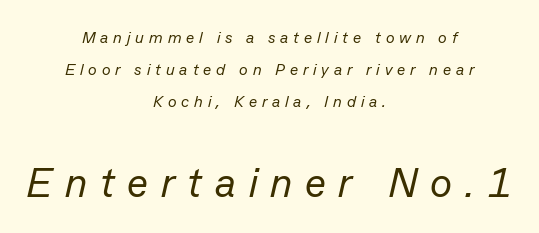
Q: Is the text bold? A: No.
Q: Is the text italic (slanted)? A: Yes, it leans right by about 13 degrees.
Q: Is the text underlined? A: No.
Q: How is the paragraph aligned? A: Centered.
Q: Is the spacing between letters normal or unusually wide? A: Unusually wide.
Q: Is the spacing between lines tight, normal or loose? A: Loose.
Q: Which block of text is set in a larger size, the first (top) or the second (bottom)? A: The second (bottom) one.
Q: Width (condensed, normal, or wide)? A: Normal.
Q: Stroke contrast? A: Low.
Q: x-height? A: Medium.
Q: Monospaced? A: No.
